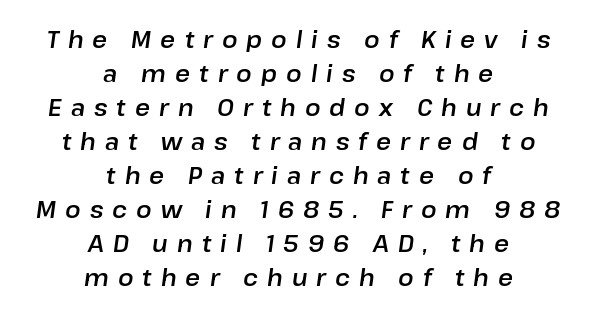
Unmarked baselines from the first word to the last. This is oblique type, the kind used for emphasis or titles. Line starts and ends both wander, symmetrically. Is there much room between lines? A standard amount, neither cramped nor airy. Tracking here is generous; glyphs stand well apart from one another.
